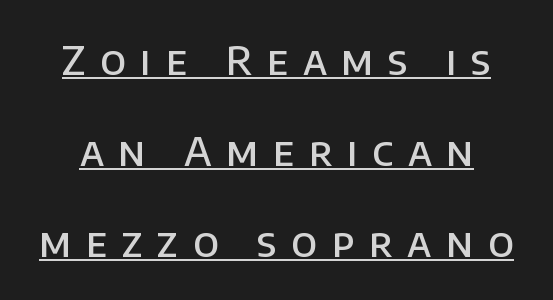
{"serif": "no", "italic": "no", "bold": "semi", "weight": "semibold", "width": "normal", "stroke_contrast": "low", "x_height": "large", "monospaced": "no", "underline": "yes", "line_spacing": "loose", "line_spacing_ratio": 2.28, "letter_spacing": "wide", "letter_spacing_em": 0.36, "glyph_px": 40}
